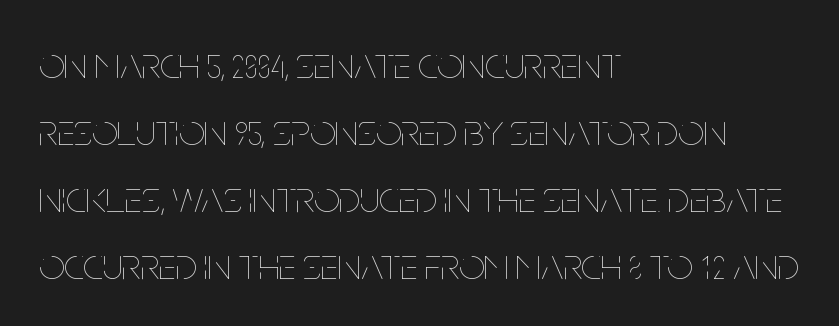
Each line starts at the same left margin while the right side varies. The face used here is proportionally spaced, like ordinary book or web type. Is there any slant? The stems are plumb. Heaviness? Minimal to ordinary, like unemphasized prose. How are the letters spaced? Ordinarily, with no added tracking. Interline gaps are of average width in this sample.
